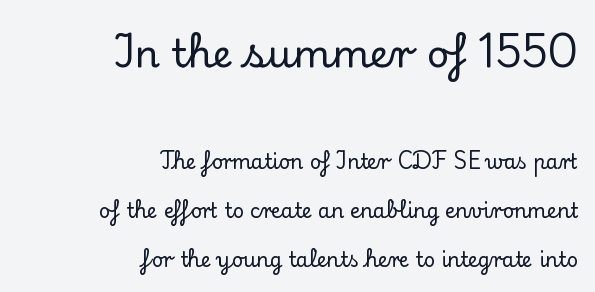
The zone under the glyphs is completely vacant. Letter spacing: default. Looks like regular typesetting: each glyph gets only the width it needs. Serif or sans? Serif — the stroke terminals have little feet. No italicization has been applied; the sample stays upright.
